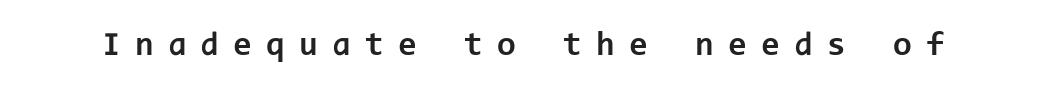
The rendering uses typewriter-style spacing with identical character cells. These lines are composed in type without serifs. Its strokes are broad and dark, the hallmark of bold type. The type is letterspaced generously, with wide tracking. Upright lettering throughout. The string is rendered with underlining switched off.
